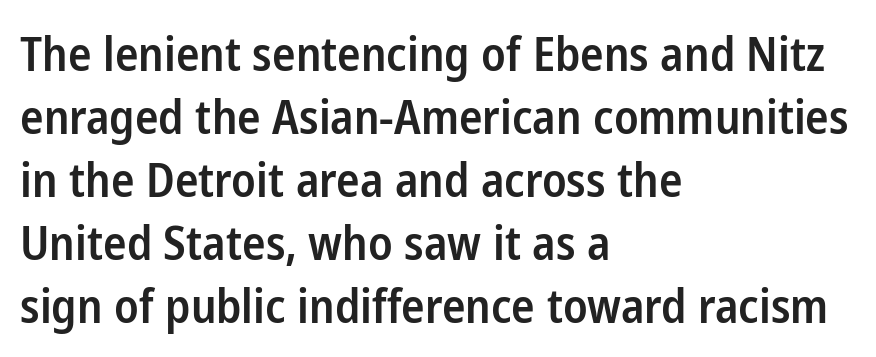
{"serif": "no", "italic": "no", "bold": "semi", "weight": "semibold", "width": "condensed", "stroke_contrast": "low", "x_height": "medium", "monospaced": "no", "underline": "no", "align": "left", "line_spacing": "normal", "line_spacing_ratio": 1.34, "letter_spacing": "normal", "letter_spacing_em": 0.0, "glyph_px": 47}
